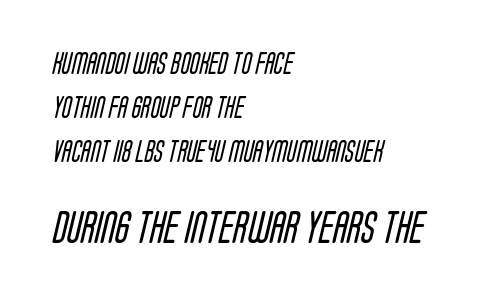
The image shows 33 px regular-weight, condensed sans-serif type; set left-aligned, loose line spacing (2.0x), normal letter spacing, not underlined; the second (bottom) block is 1.5x larger; low stroke contrast and a large x-height.
